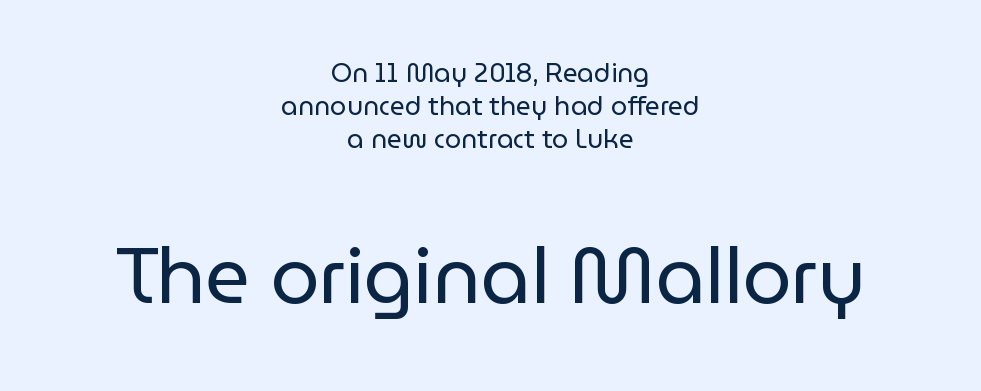
The image shows 78 px regular-weight sans-serif type, upright; set centered, normal line spacing (1.27x), normal letter spacing, not underlined; the second (bottom) block is 3.0x larger; low stroke contrast and a medium x-height.
